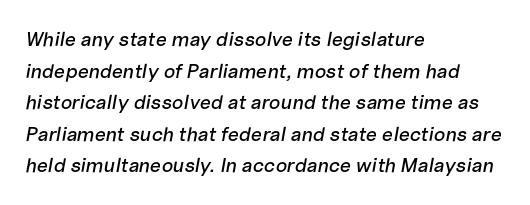
Leftover space on each line is placed entirely after the last word. Horizontal bands of white between lines are of average thickness. Words float on clear page, feet unadorned. Students, note that the glyphs here touch the page at normal intervals.
